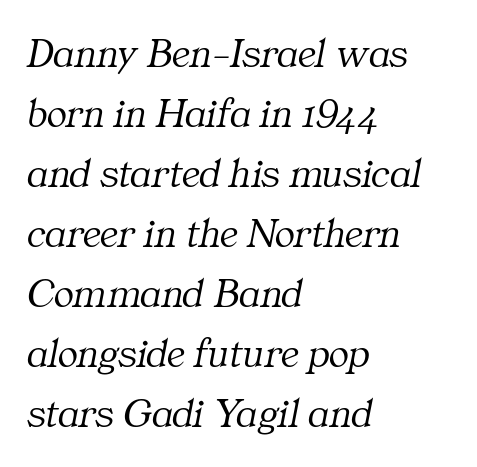
{"serif": "yes", "italic": "yes", "lean": "right", "slant_degrees": 11, "bold": "no", "weight": "light", "width": "normal", "stroke_contrast": "medium", "x_height": "medium", "monospaced": "no", "underline": "no", "align": "left", "line_spacing": "normal", "line_spacing_ratio": 1.43, "letter_spacing": "normal", "letter_spacing_em": 0.0, "glyph_px": 42}
